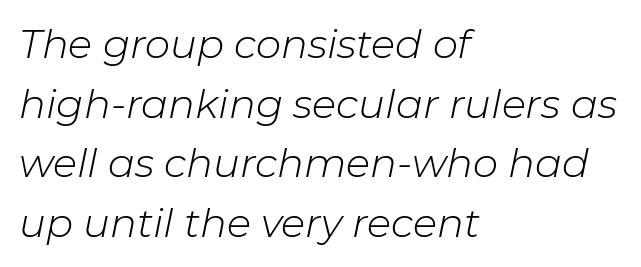
Q: Is the text bold? A: No.
Q: Is the text italic (slanted)? A: Yes, it leans right by about 11 degrees.
Q: Is the text underlined? A: No.
Q: How is the paragraph aligned? A: Left-aligned.
Q: Is the spacing between letters normal or unusually wide? A: Normal.
Q: Is the spacing between lines tight, normal or loose? A: Normal.
Q: Width (condensed, normal, or wide)? A: Normal.
Q: Stroke contrast? A: Low.
Q: x-height? A: Medium.
Q: Monospaced? A: No.
